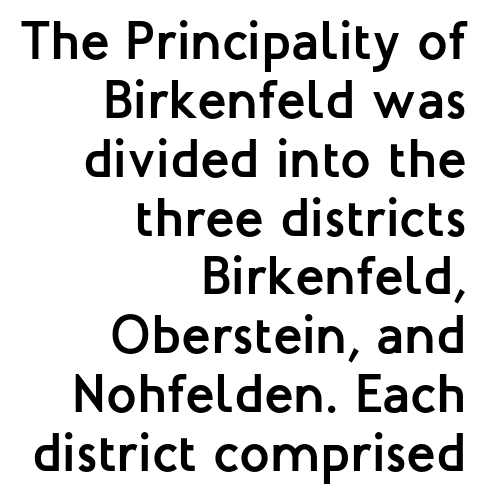
Does extra space separate the letters? No, they use regular spacing. A typesetter would call this proportional, since set widths differ per character. How would I describe the line gaps? Narrow and economical. Decoration check: the copy has no underline. Pretty heavy lettering here — definitely bold. The characters display no serif detailing; their extremities are plain.
